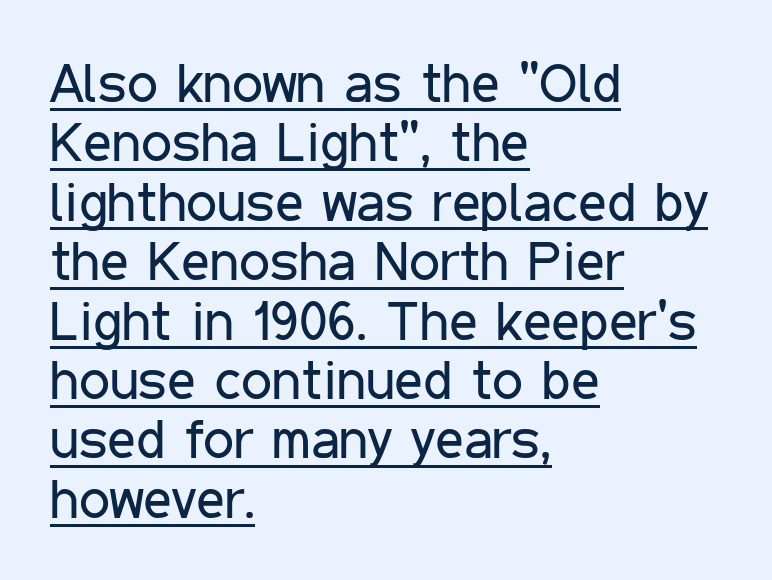
The horizontal fit of the characters is conventional and even. Posture: upright roman. The words here are underlined. Serifs: no, the terminals of the letterforms are clean. No heavy texture on the line: the type isn't bold.
